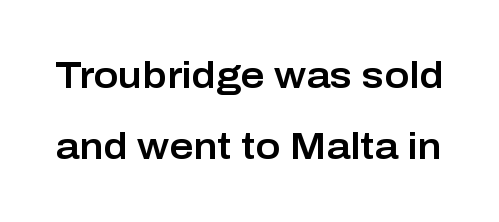
The image shows 37 px sans-serif type, upright; set loose line spacing (1.91x), normal letter spacing, not underlined; low stroke contrast and a medium x-height.
